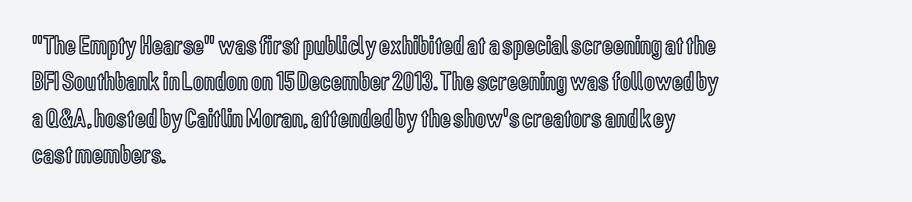
Tracking value appears to be zero — textbook default spacing. The type sits square on the baseline with zero lean. A clean baseline with only descenders dipping below it. Is the block centered? No — it sits flush against the left margin. Notice how descenders clear the ascenders below comfortably — that's standard leading.
